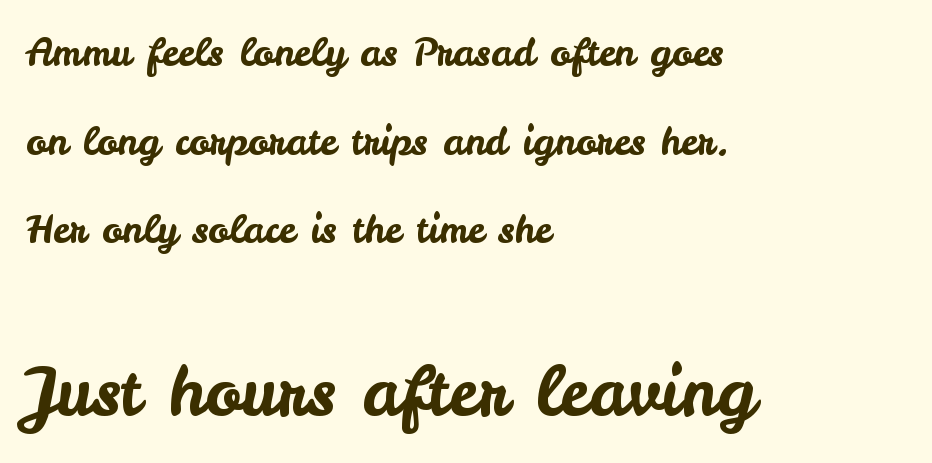
{"serif": "no", "width": "normal", "stroke_contrast": "low", "x_height": "small", "monospaced": "no", "underline": "no", "align": "left", "line_spacing": "loose", "line_spacing_ratio": 2.33, "letter_spacing": "normal", "letter_spacing_em": 0.0, "larger_block": "second", "size_ratio": 1.76, "glyph_px": 67}
